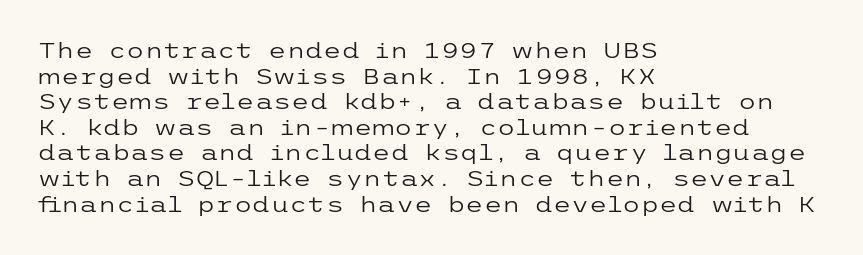
{"italic": "no", "bold": "no", "underline": "no", "align": "left", "line_spacing_ratio": 1.22, "letter_spacing": "normal", "letter_spacing_em": 0.0, "glyph_px": 21}
